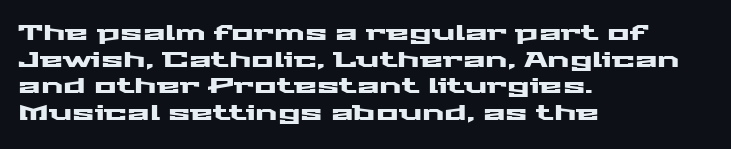
The image shows 21 px text type, upright; set left-aligned, normal line spacing (1.27x), normal letter spacing, not underlined.
